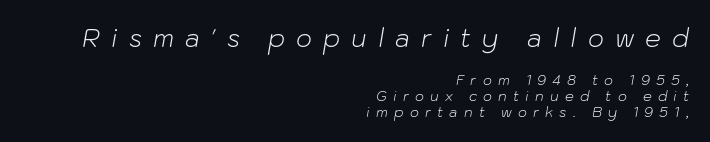
{"italic": "yes", "lean": "right", "slant_degrees": 10, "bold": "no", "underline": "no", "align": "right", "line_spacing": "tight", "line_spacing_ratio": 1.15, "letter_spacing": "wide", "letter_spacing_em": 0.44, "larger_block": "first", "size_ratio": 1.79, "glyph_px": 25}
